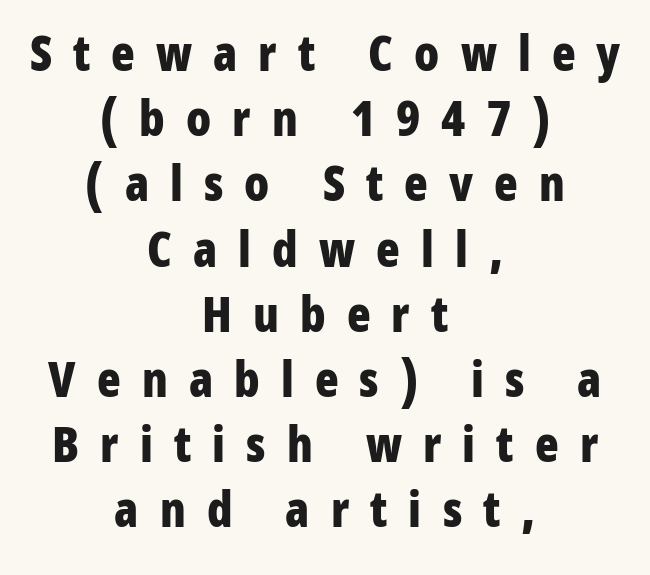
Proportional: the letters do not fall into vertical columns. Bold? Absolutely — the strokes are thick and heavy. Decoration check: the copy has no underline. Compared with typical body copy, the letter spacing here is much looser.
